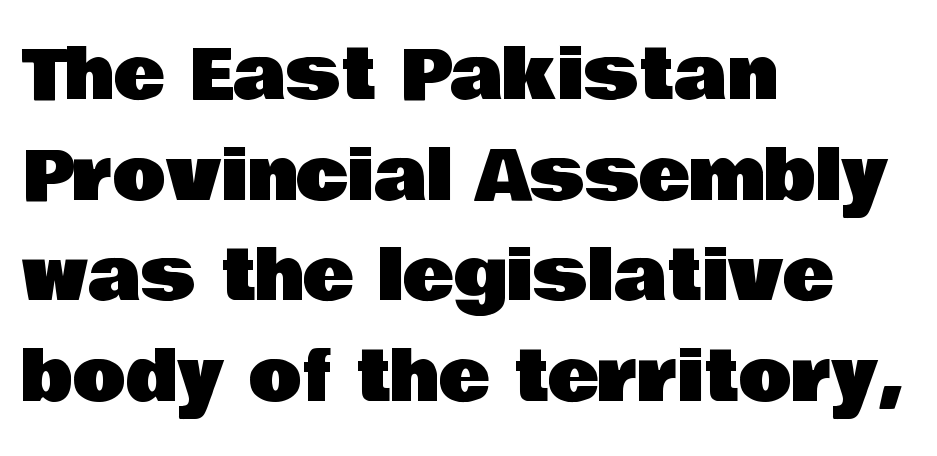
{"serif": "no", "italic": "no", "width": "normal", "stroke_contrast": "low", "x_height": "large", "monospaced": "no", "underline": "no", "align": "left", "line_spacing": "normal", "line_spacing_ratio": 1.46, "letter_spacing": "normal", "letter_spacing_em": 0.0, "glyph_px": 69}
